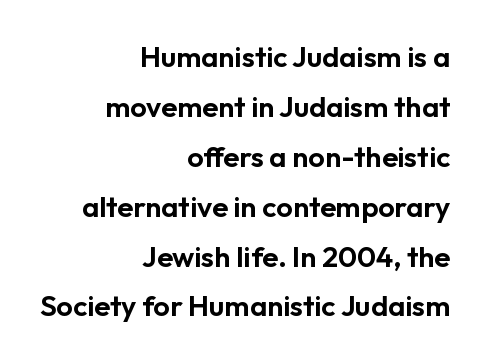
Q: Is the text italic (slanted)? A: No, it is upright.
Q: Is the typeface a serif or a sans-serif typeface? A: Sans-serif.
Q: Is the text underlined? A: No.
Q: How is the paragraph aligned? A: Right-aligned.
Q: Is the spacing between letters normal or unusually wide? A: Normal.
Q: Width (condensed, normal, or wide)? A: Normal.
Q: Stroke contrast? A: Low.
Q: x-height? A: Medium.
Q: Monospaced? A: No.
